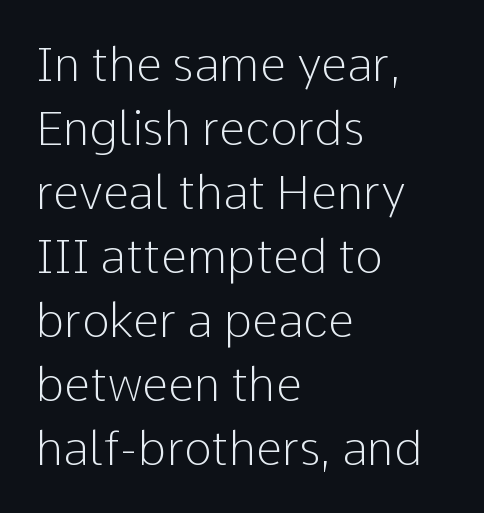
{"serif": "no", "italic": "no", "bold": "no", "weight": "light", "width": "normal", "stroke_contrast": "low", "x_height": "medium", "monospaced": "no", "underline": "no", "align": "left", "line_spacing": "normal", "line_spacing_ratio": 1.36, "letter_spacing": "normal", "letter_spacing_em": 0.0, "glyph_px": 47}
